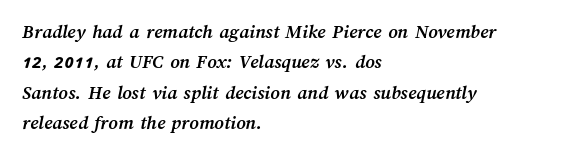
Inter-character spacing is left at the font's built-in metrics. The lines sit at an ordinary, default distance from one another. Plain, unruled lines of type. Stroke thickness is high; the sample reads as a true bold.
